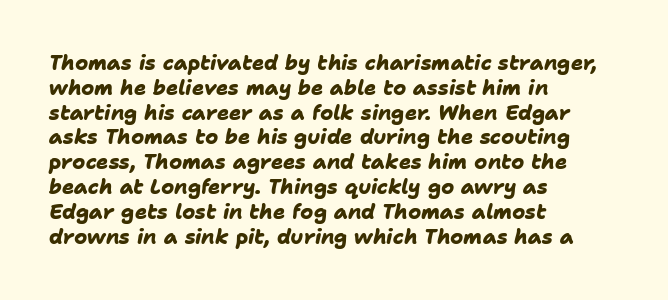
Caption: standard tracking, unaltered. Descenders hang freely into open space. Caption: multi-line text, flush left, ragged right. Chunky letters — that's bold for sure.
